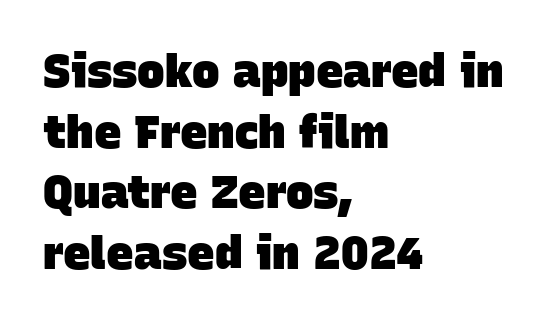
{"serif": "no", "bold": "yes", "weight": "heavy", "width": "normal", "stroke_contrast": "low", "x_height": "large", "monospaced": "no", "underline": "no", "align": "left", "line_spacing": "normal", "line_spacing_ratio": 1.32, "letter_spacing": "normal", "letter_spacing_em": 0.0, "glyph_px": 46}
